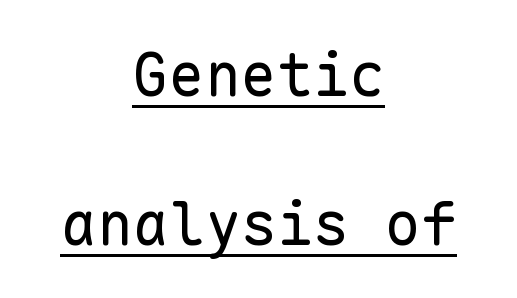
The image shows 60 px regular-weight sans-serif type, upright, monospaced; set centered, loose line spacing (2.49x), normal letter spacing, underlined; low stroke contrast and a medium x-height.
